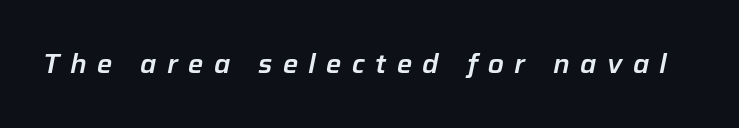
Q: Is the text italic (slanted)? A: Yes, it leans right by about 12 degrees.
Q: Is the text underlined? A: No.
Q: Is the spacing between letters normal or unusually wide? A: Unusually wide.
